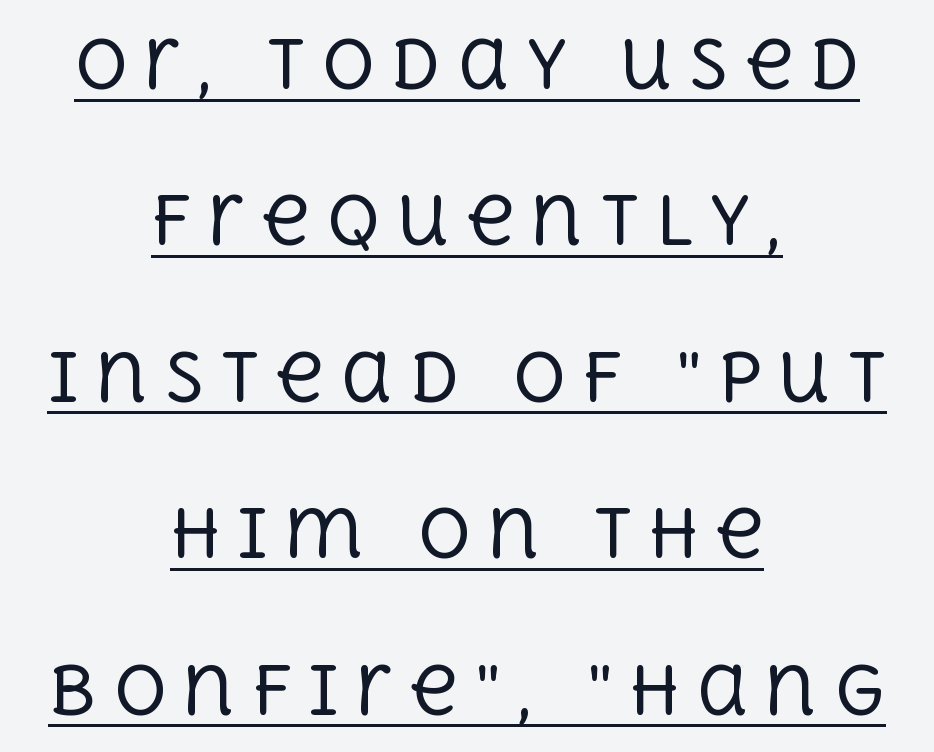
The image shows 66 px regular-weight serif type, upright; set centered, loose line spacing (2.37x), unusually wide letter spacing (+0.24 em), underlined; a large x-height.
